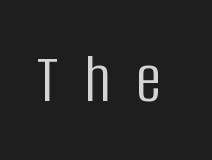
Q: Is the text bold? A: No.
Q: Is the text italic (slanted)? A: No, it is upright.
Q: Is the typeface a serif or a sans-serif typeface? A: Sans-serif.
Q: Is the text underlined? A: No.
Q: Is the spacing between letters normal or unusually wide? A: Unusually wide.
Q: Width (condensed, normal, or wide)? A: Condensed.
Q: Stroke contrast? A: Low.
Q: x-height? A: Large.
Q: Monospaced? A: No.
